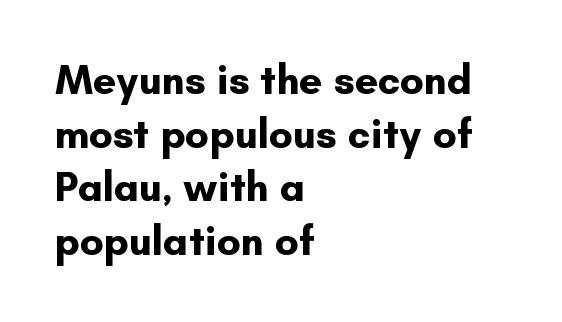
Spacing verdict: proportional, widths tailored to each character. Grotesque or geometric, the face here clearly has no serifs. Summary of vertical rhythm: regular, with standard interline spacing. The specimen reads as upright at a glance. Letter spacing: default.
